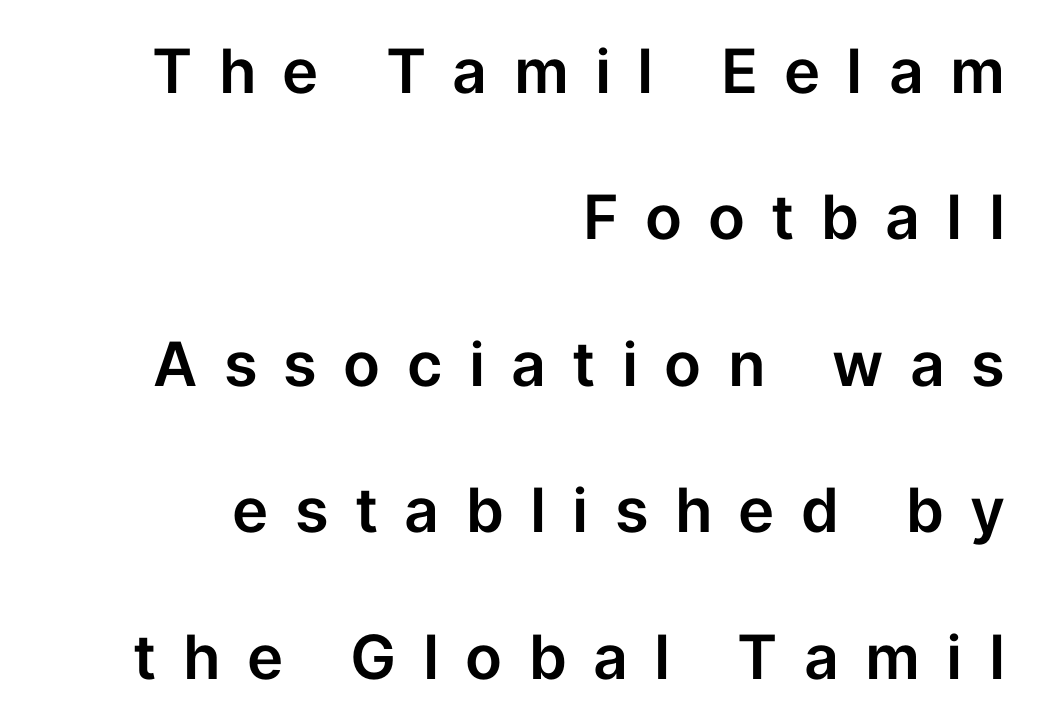
Each letter keeps its own natural width here, so spacing adapts to shape. The letters carry no serifs — their stems end cleanly without finishing strokes. One glance says open: line gaps are wider than usual. Layout note: lines flush right.
